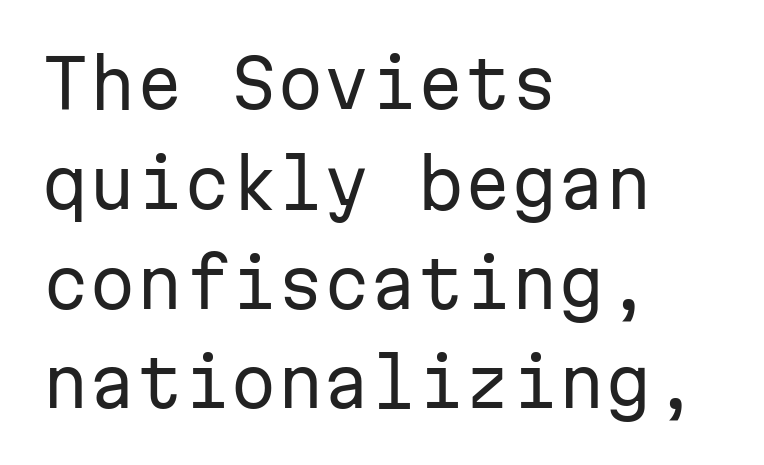
The image shows 67 px regular-weight sans-serif type, upright, monospaced; set left-aligned, normal line spacing (1.49x), normal letter spacing, not underlined; low stroke contrast and a medium x-height.
